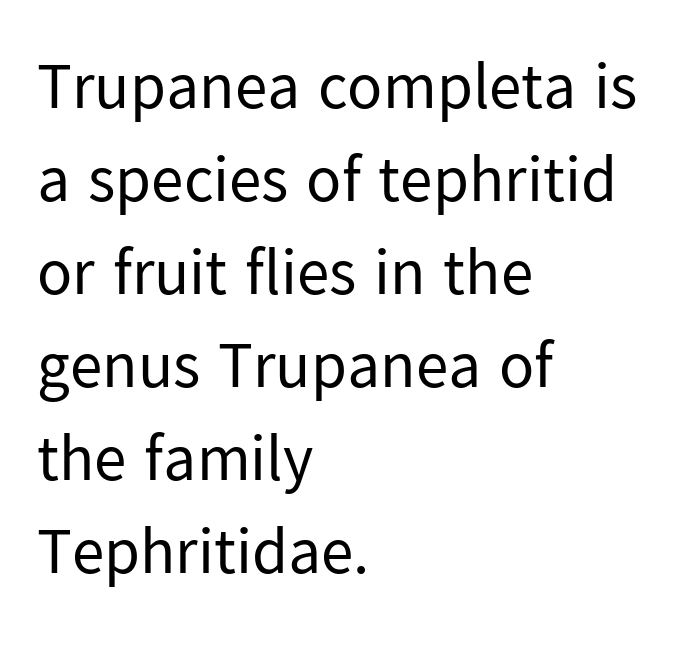
{"serif": "no", "italic": "no", "bold": "no", "weight": "regular", "width": "normal", "stroke_contrast": "low", "x_height": "medium", "monospaced": "no", "underline": "no", "align": "left", "line_spacing": "normal", "line_spacing_ratio": 1.43, "letter_spacing": "normal", "letter_spacing_em": 0.0, "glyph_px": 65}
